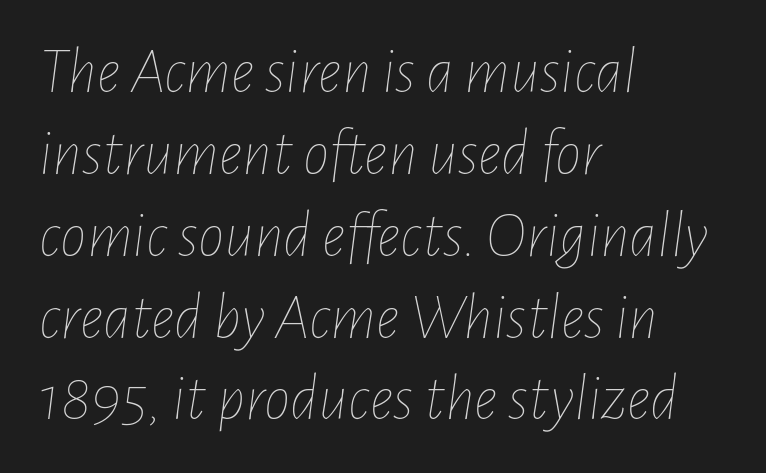
This rendering features lettering with no underline. The letters advance in unequal steps, a hallmark of proportional type. Spacing between characters is what you'd get straight out of the box. Italic: yes, the glyphs are oblique. The font is comparable to plain body text, perhaps lighter. A classic flush-left, rag-right setting is used for this passage.
